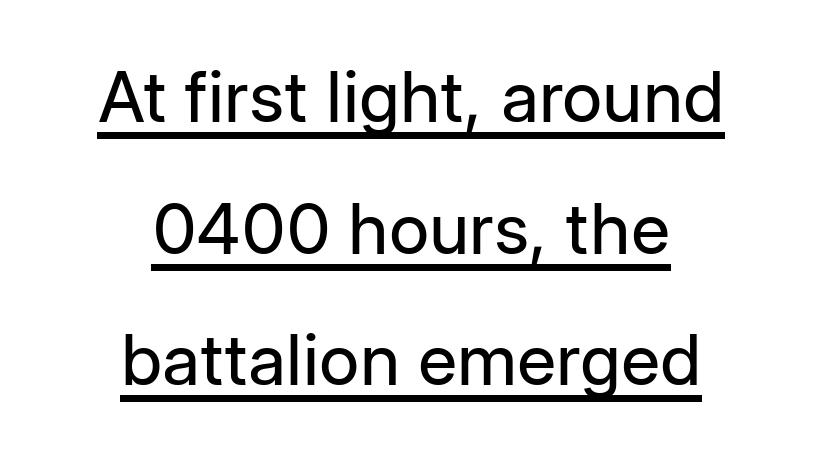
In CSS terms this would be text-align: center. A light-to-regular cut is what we see here. The letterforms sit shoulder to shoulder at normal distance. Examine the stroke ends and you'll find no serifs.
